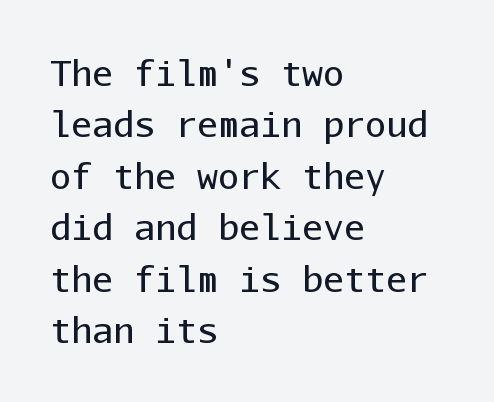
Q: Is the text bold? A: No.
Q: Is the text italic (slanted)? A: No, it is upright.
Q: Is the typeface a serif or a sans-serif typeface? A: Sans-serif.
Q: Is the text underlined? A: No.
Q: How is the paragraph aligned? A: Left-aligned.
Q: Is the spacing between letters normal or unusually wide? A: Normal.
Q: Is the spacing between lines tight, normal or loose? A: Normal.
Q: Width (condensed, normal, or wide)? A: Normal.
Q: Stroke contrast? A: Low.
Q: x-height? A: Medium.
Q: Monospaced? A: Yes.
